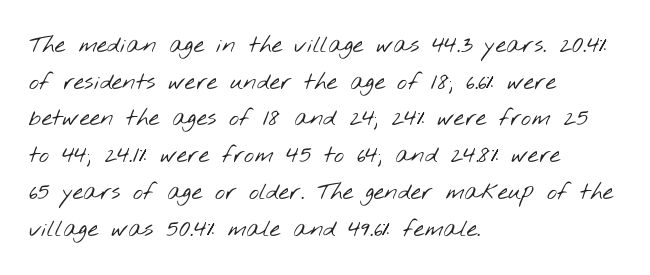
Spacing between characters is what you'd get straight out of the box. Where is the straight margin? On the left. These glyphs show unthickened strokes, regular width or finer. The rendering uses a moderate line-height, typical for paragraphs. The glyphs are unaccompanied by any horizontal stroke below them.
